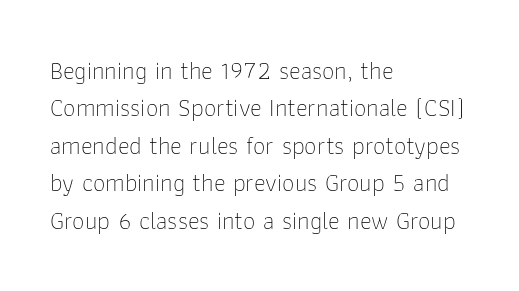
In CSS terms this would be text-align: left. Descenders are the only things crossing below the line. One glance says typical: line gaps are just what's usual. This is the regular roman posture of the typeface.
